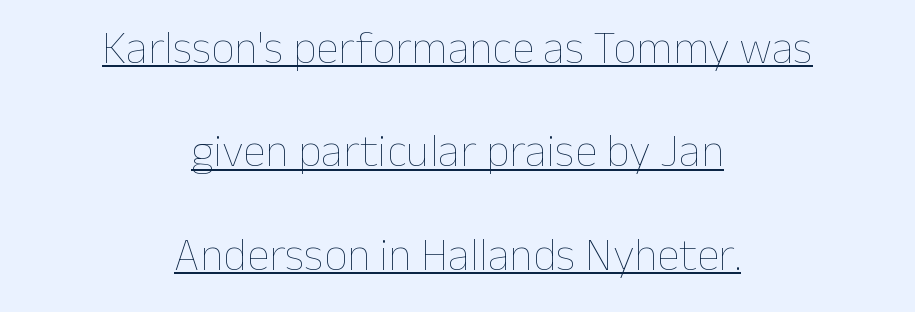
The typesetter chose a symmetrical, centered arrangement here. Honestly, the letter spacing is just normal — you wouldn't notice it. In designer terms, the underline attribute is active on this setting. Airy leading. The typeface has the unassuming heft of standard copy or less. No italicization has been applied; the sample stays upright.
